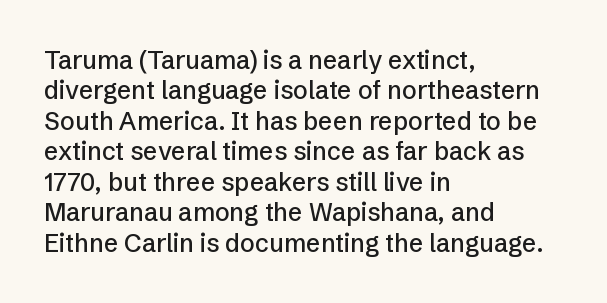
{"italic": "no", "underline": "no", "align": "left", "line_spacing_ratio": 1.22, "letter_spacing": "normal", "letter_spacing_em": 0.0, "glyph_px": 25}
